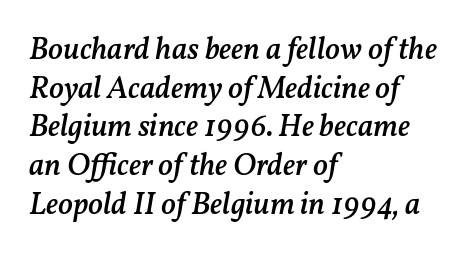
The image shows 31 px semibold type, italic (leaning right); set left-aligned, normal line spacing (1.25x), normal letter spacing, not underlined; medium stroke contrast and a medium x-height.
